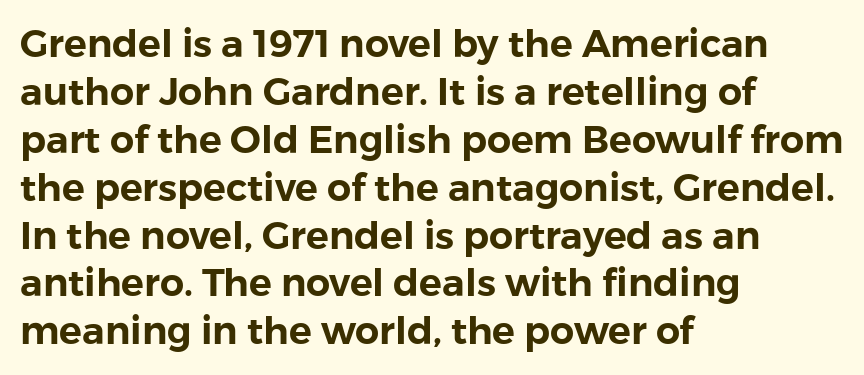
The image shows 38 px sans-serif type, upright; set left-aligned, normal line spacing (1.26x), normal letter spacing, not underlined; low stroke contrast and a medium x-height.
